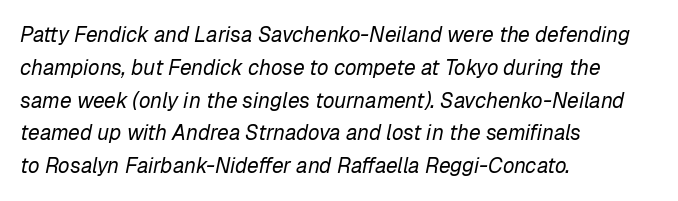
These glyphs show unthickened strokes, regular width or finer. Slant detected: the letters are inclined. Any mark beneath the type? The region is blank. Vertical spacing — default. A student would call this left alignment; a typographer would say flush left, rag right. Here the glyphs are tracked normally, forming tight word shapes.
